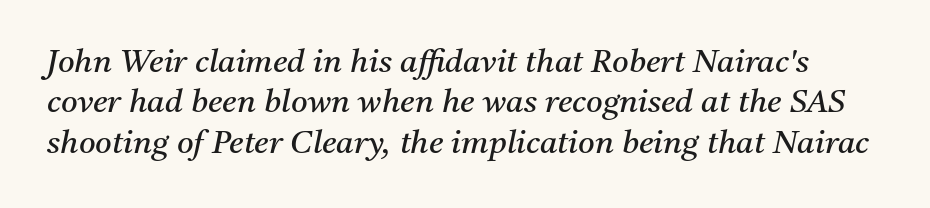
Q: Is the text bold? A: No.
Q: Is the text italic (slanted)? A: Yes, it leans right by about 11 degrees.
Q: Is the typeface a serif or a sans-serif typeface? A: Serif.
Q: Is the text underlined? A: No.
Q: Is the spacing between letters normal or unusually wide? A: Normal.
Q: Is the spacing between lines tight, normal or loose? A: Normal.
Q: Width (condensed, normal, or wide)? A: Normal.
Q: Stroke contrast? A: Medium.
Q: x-height? A: Medium.
Q: Monospaced? A: No.
